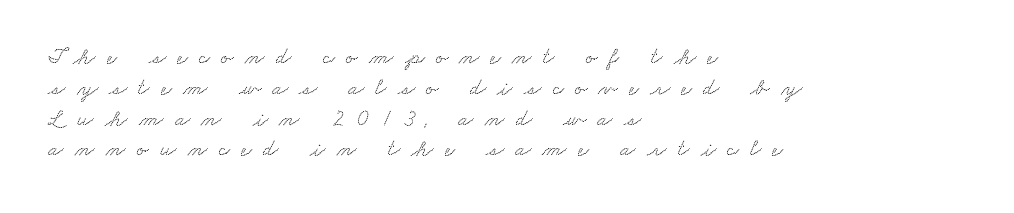
Q: Is the text underlined? A: No.
Q: How is the paragraph aligned? A: Left-aligned.
Q: Is the spacing between letters normal or unusually wide? A: Unusually wide.
Q: Is the spacing between lines tight, normal or loose? A: Normal.
